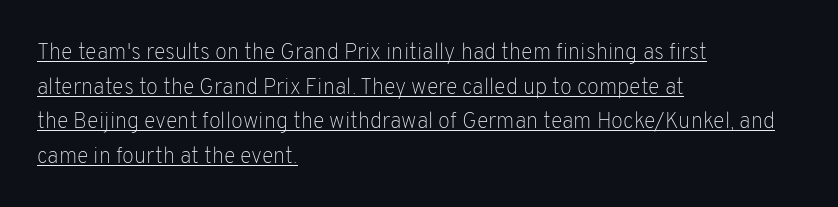
{"italic": "no", "bold": "no", "underline": "yes", "align": "left", "line_spacing": "normal", "line_spacing_ratio": 1.57, "letter_spacing": "normal", "letter_spacing_em": 0.0, "glyph_px": 22}
